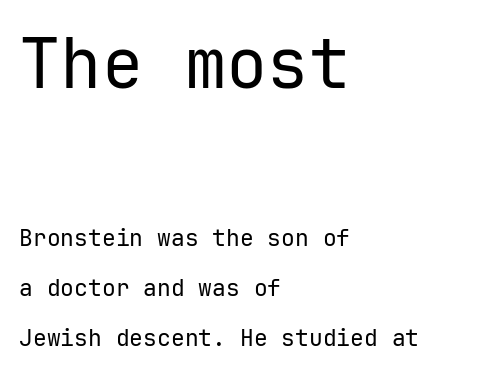
{"serif": "no", "italic": "no", "bold": "no", "weight": "regular", "width": "normal", "stroke_contrast": "low", "x_height": "medium", "monospaced": "yes", "underline": "no", "align": "left", "line_spacing": "loose", "line_spacing_ratio": 2.16, "letter_spacing": "normal", "letter_spacing_em": 0.0, "larger_block": "first", "size_ratio": 3.0, "glyph_px": 69}
